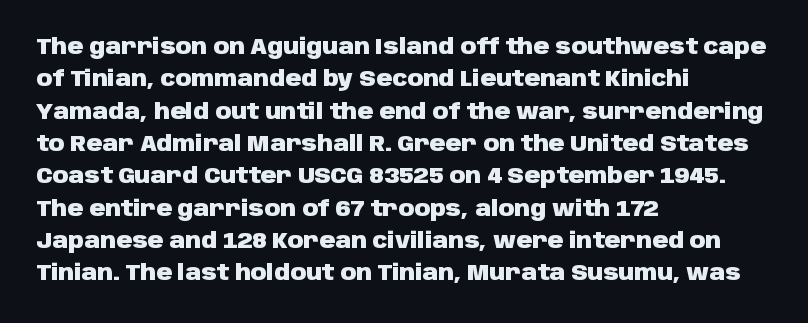
{"italic": "no", "bold": "yes", "underline": "no", "align": "left", "line_spacing": "normal", "line_spacing_ratio": 1.47, "letter_spacing": "normal", "letter_spacing_em": 0.0, "glyph_px": 22}
